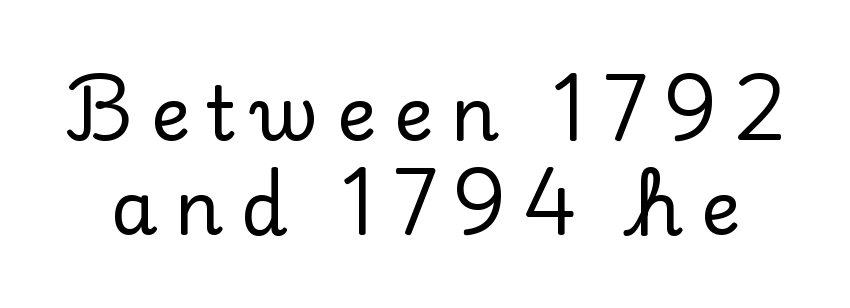
Descenders are the only things crossing below the line. Interline gaps are of average width in this sample. A typesetter would call this proportional, since set widths differ per character. In terms of posture, this sample is upright. Observe the serifs anchoring each vertical stroke in this sample. Glyph-to-glyph distance is far greater than everyday printed text.
